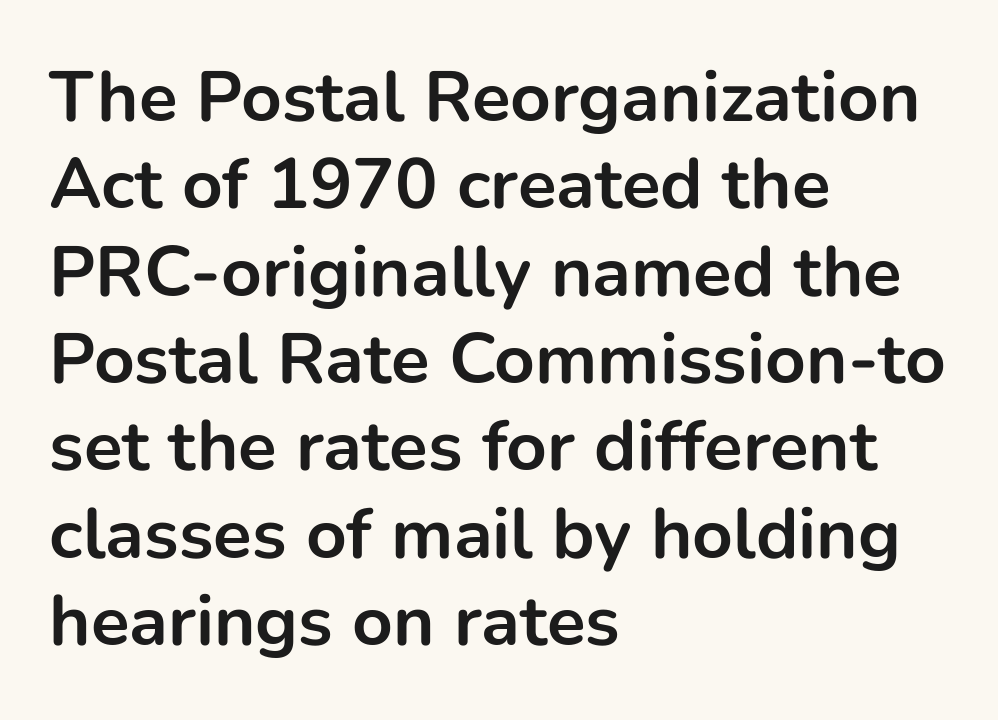
{"serif": "no", "italic": "no", "bold": "yes", "weight": "bold", "width": "normal", "stroke_contrast": "low", "x_height": "medium", "monospaced": "no", "underline": "no", "align": "left", "line_spacing_ratio": 1.23, "letter_spacing": "normal", "letter_spacing_em": 0.0, "glyph_px": 71}
